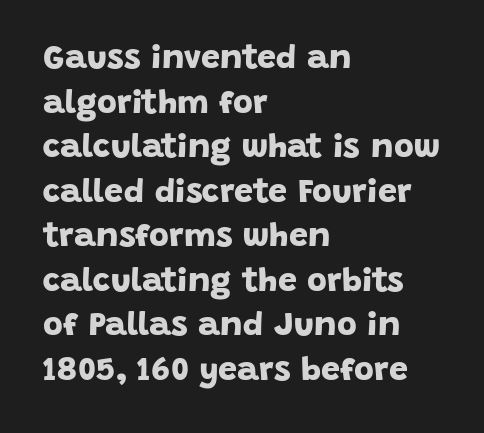
If you drew a ruler down the left edge, every line would touch it. The tracking reads as untouched default to a designer's eye. Think of a printed novel: that variable character pitch is what you see here. The baseline area is clear. Honestly, the row spacing looks completely unremarkable.
